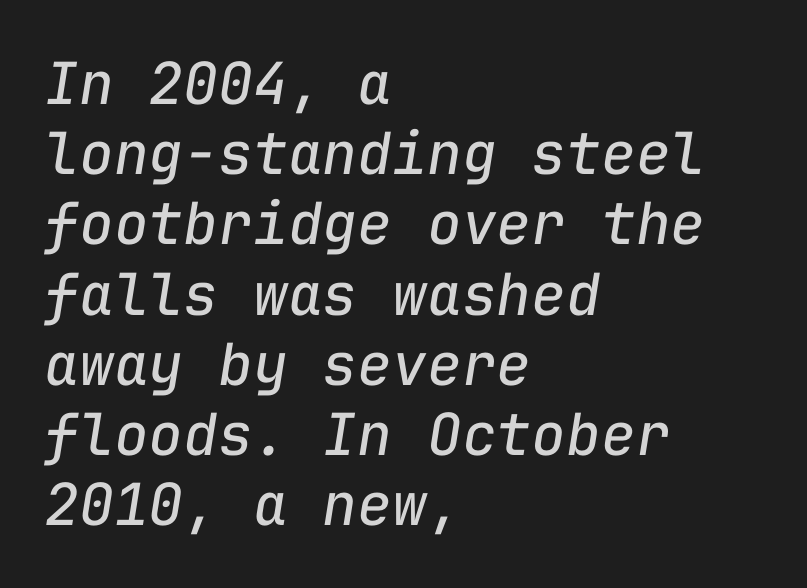
Caption: standard tracking, unaltered. Compared with a centered layout, this one pins lines to the left instead. The specimen reads as italic at a glance. Note the uniform advance width — an 'i' takes as much space as an 'm'.
